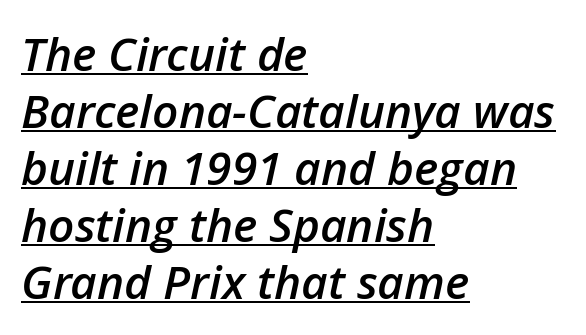
Teacher's note: observe the even left margin — that is flush-left alignment. Looking at the ascenders, they clearly lean. Descenders here cross a horizontal rule under the line. A fair bit of extra ink — the face is semibold, not bold. Each letter keeps its own natural width here, so spacing adapts to shape. These lines keep a tight, regular rhythm from letter to letter.
